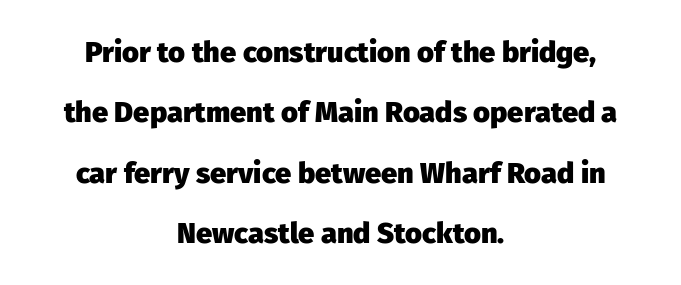
Q: Is the text bold? A: Yes.
Q: Is the text italic (slanted)? A: No, it is upright.
Q: Is the typeface a serif or a sans-serif typeface? A: Sans-serif.
Q: Is the text underlined? A: No.
Q: How is the paragraph aligned? A: Centered.
Q: Is the spacing between letters normal or unusually wide? A: Normal.
Q: Is the spacing between lines tight, normal or loose? A: Loose.
Q: Width (condensed, normal, or wide)? A: Normal.
Q: Stroke contrast? A: Low.
Q: x-height? A: Medium.
Q: Monospaced? A: No.
